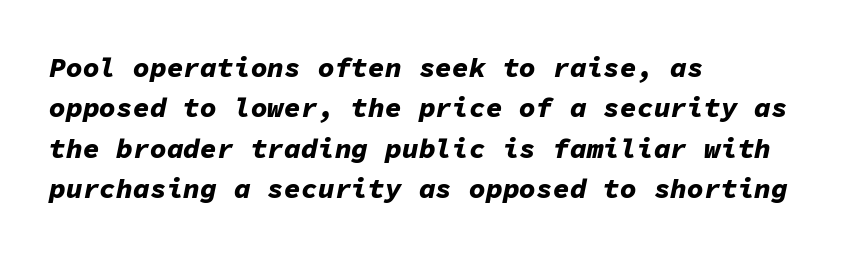
Every character here occupies the same horizontal width, giving the sample a typewriter-like rhythm. How are the letters spaced? Ordinarily, with no added tracking. The designer left line spacing at the default. Look at the stroke-to-counter ratio: heavy, a bold. Any mark beneath the type? The region is blank.
